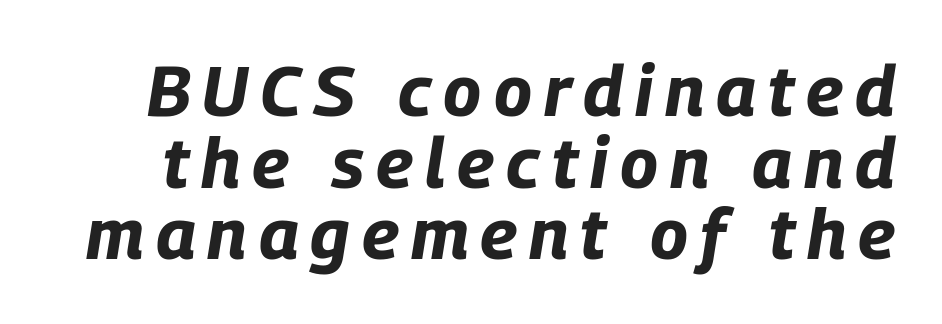
As a designer I'd log this as weight 700, bold. Varying glyph widths throughout — classic text-font behaviour. Clear beneath every line of the passage. Does the leading feel generous? Not at all — it's pinched.
